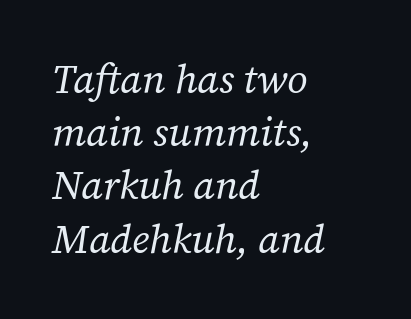
The image shows 40 px regular-weight serif type, italic (leaning right); set left-aligned, normal line spacing (1.33x), normal letter spacing, not underlined; low stroke contrast and a medium x-height.
